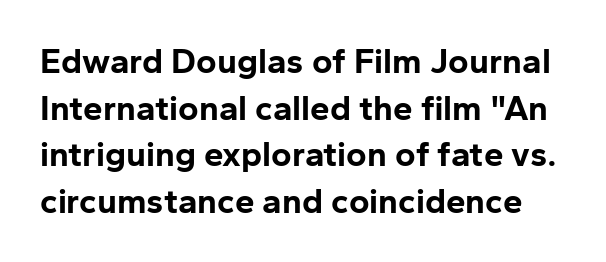
Decoration check: the copy has no underline. Inter-character spacing is left at the font's built-in metrics. This sample keeps an unexceptional amount of space between lines. The letters advance in unequal steps, a hallmark of proportional type.
